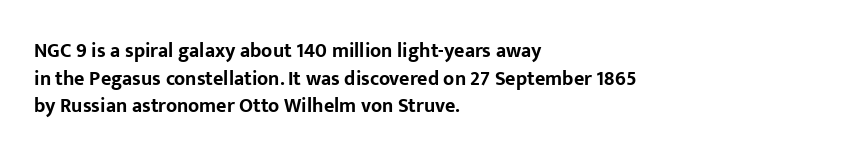
Is the letter spacing exaggerated? No — it looks like the ordinary default. Does the weight exceed regular? Yes, all the way to bold. Layout note: lines flush left. Notice how the stems are strictly vertical — no italics here.
